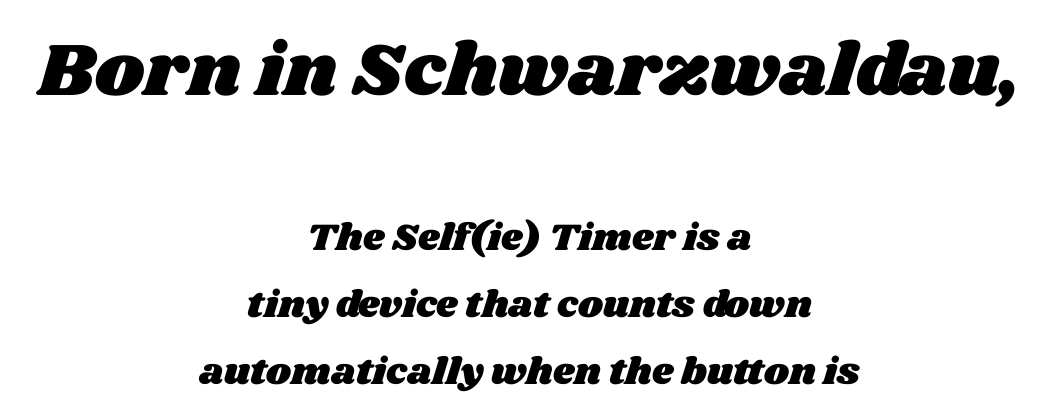
The image shows 75 px wide type; set centered, line spacing 1.77x, normal letter spacing, not underlined; the first (top) block is 1.97x larger; medium stroke contrast and a large x-height.
